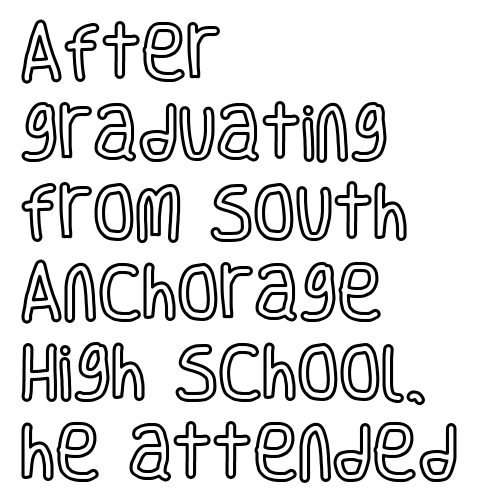
Upright lettering throughout. Spacing between characters is what you'd get straight out of the box. This sample has the flowing, uneven cadence of proportional lettering. Is the block centered? No — it sits flush against the left margin. Baseline-to-baseline distance is the conventional proportion of letter height.
